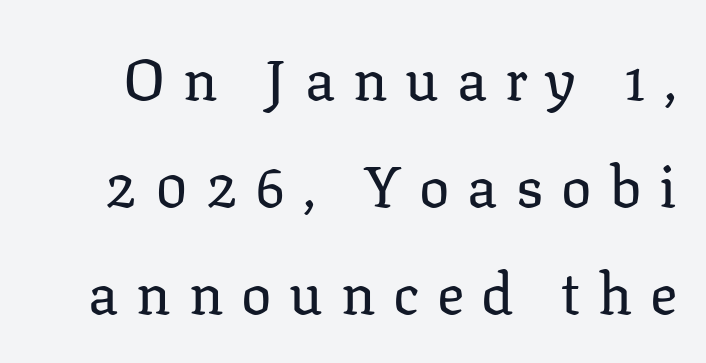
Q: Is the text bold? A: No.
Q: Is the text italic (slanted)? A: No, it is upright.
Q: Is the typeface a serif or a sans-serif typeface? A: Serif.
Q: Is the text underlined? A: No.
Q: Is the spacing between letters normal or unusually wide? A: Unusually wide.
Q: Width (condensed, normal, or wide)? A: Normal.
Q: Stroke contrast? A: Low.
Q: x-height? A: Medium.
Q: Monospaced? A: No.
